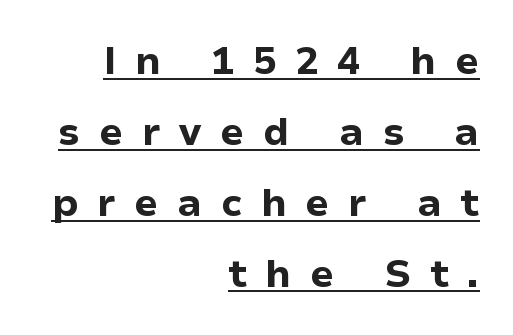
In terms of letterspacing, this is a distinctly airy, spread setting. This sample is right-justified, so line beginnings fall wherever the words allow. The text was rendered using a sans face with plain stroke endings. Unlike italic type, these characters show no tilt at all. Varying glyph widths throughout — classic text-font behaviour. Decoration check: the copy is underlined.
